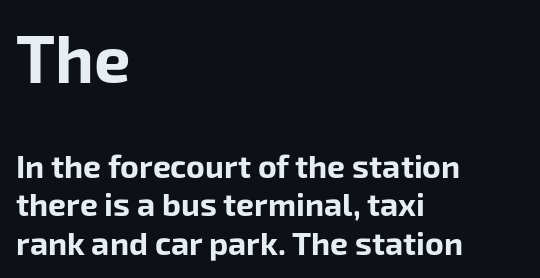
The image shows 65 px bold sans-serif type, upright; set left-aligned, line spacing 1.19x, normal letter spacing, not underlined; the first (top) block is 2.03x larger; low stroke contrast and a medium x-height.
